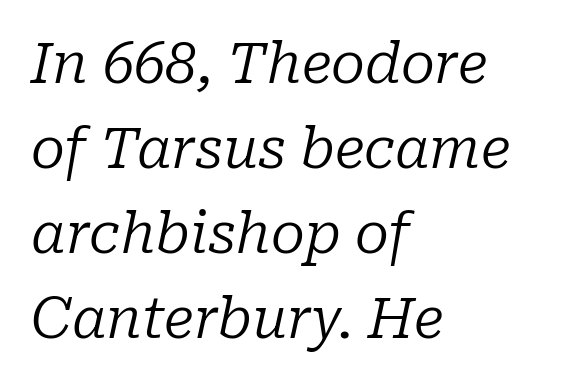
The image shows 56 px regular-weight serif type, italic (leaning right); set left-aligned, normal line spacing (1.52x), normal letter spacing, not underlined; low stroke contrast and a medium x-height.
